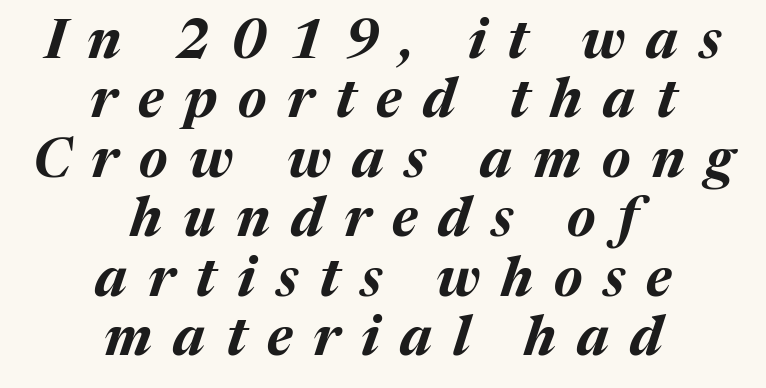
The image shows 54 px bold type, italic (leaning right); set centered, tight line spacing (1.1x), unusually wide letter spacing (+0.39 em), not underlined; medium stroke contrast and a medium x-height.
